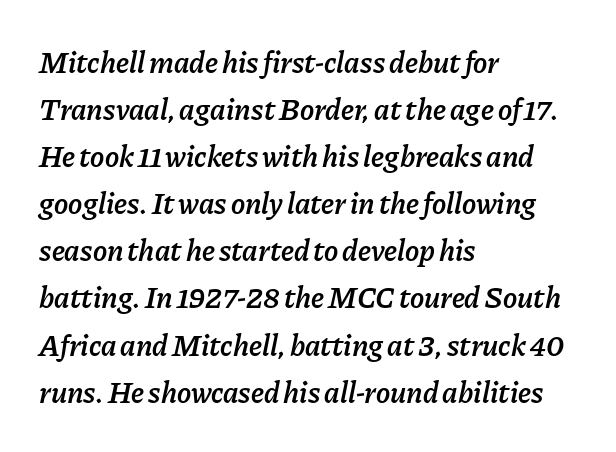
The image shows 30 px semibold type, italic (leaning right); set left-aligned, normal line spacing (1.57x), normal letter spacing, not underlined; low stroke contrast and a medium x-height.
